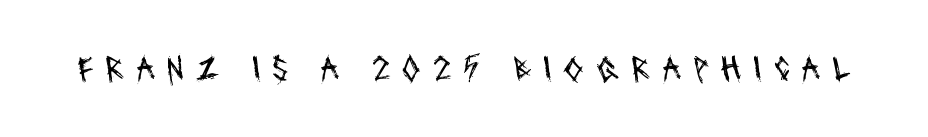
Q: Is the text bold? A: No.
Q: Is the typeface a serif or a sans-serif typeface? A: Sans-serif.
Q: Is the text underlined? A: No.
Q: Is the spacing between letters normal or unusually wide? A: Unusually wide.
Q: Width (condensed, normal, or wide)? A: Condensed.
Q: Stroke contrast? A: Medium.
Q: x-height? A: Large.
Q: Monospaced? A: No.
